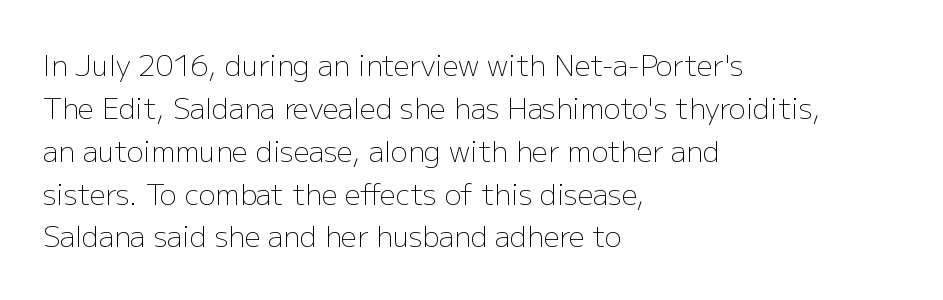
{"serif": "no", "italic": "no", "bold": "no", "weight": "light", "width": "normal", "stroke_contrast": "low", "x_height": "medium", "monospaced": "no", "underline": "no", "align": "left", "line_spacing": "normal", "line_spacing_ratio": 1.53, "letter_spacing": "normal", "letter_spacing_em": 0.0, "glyph_px": 28}
